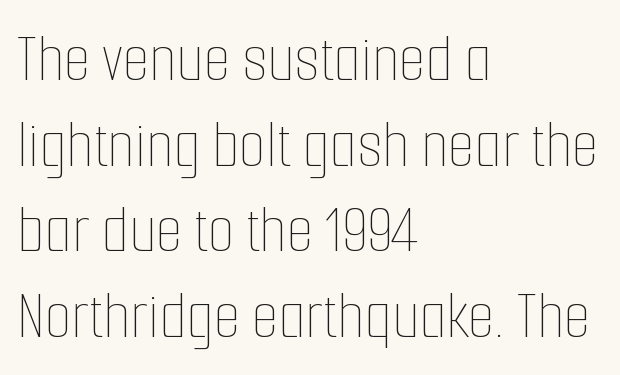
Caption: face not bold, strokes unweighted. These lines keep a tight, regular rhythm from letter to letter. Each letter keeps its own natural width here, so spacing adapts to shape. Typeset ragged right — the left edge is the straight one. The gap between lines stays unmarked.
